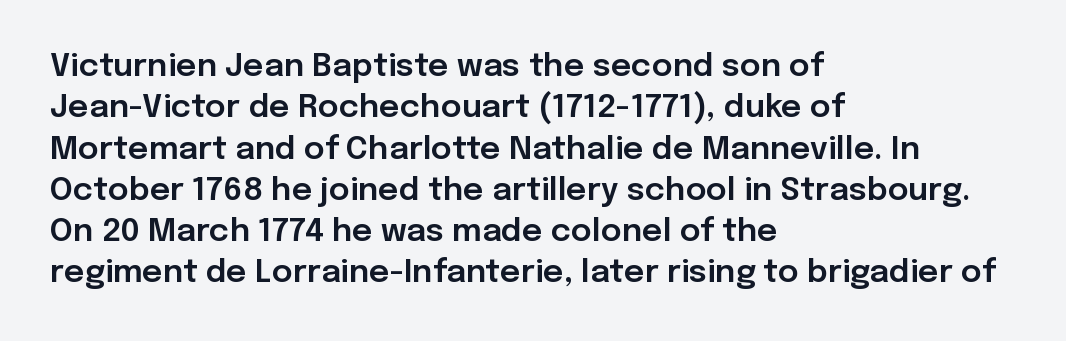
Q: Is the text italic (slanted)? A: No, it is upright.
Q: Is the typeface a serif or a sans-serif typeface? A: Sans-serif.
Q: Is the text underlined? A: No.
Q: How is the paragraph aligned? A: Left-aligned.
Q: Is the spacing between letters normal or unusually wide? A: Normal.
Q: Is the spacing between lines tight, normal or loose? A: Normal.
Q: Width (condensed, normal, or wide)? A: Normal.
Q: Stroke contrast? A: Low.
Q: x-height? A: Medium.
Q: Monospaced? A: No.
